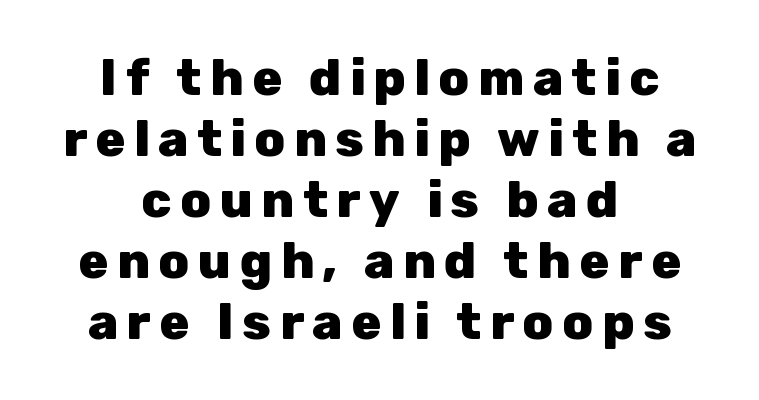
The image shows 50 px heavy sans-serif type, upright; set centered, line spacing 1.22x, not underlined; low stroke contrast and a medium x-height.
